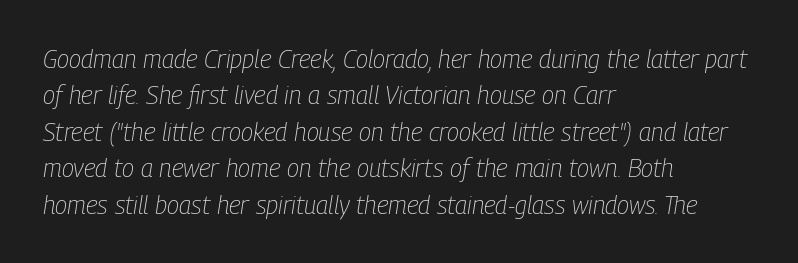
Counters stay open thanks to moderate or lighter strokes. Compared with typical paragraphs, the rows here are spaced about the same. The text carries the slant typical of an italic or oblique font. The specimen omits any rule beneath the text block's lines. The setting favours the left margin, as ordinary paragraphs usually do.
